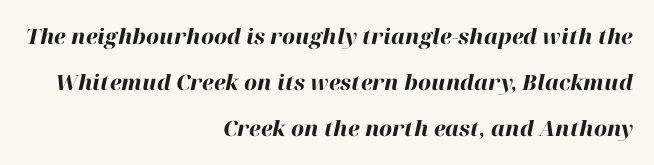
Horizontal alignment here is rightward, an uncommon choice for prose. Thick stems and heavy bowls — unmistakably bold. Descenders are the only things crossing below the line. Italic? Definitely — the glyphs are oblique.
